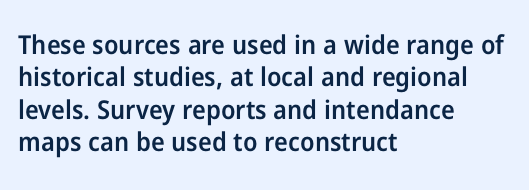
Q: Is the text bold? A: Semi-bold.
Q: Is the text italic (slanted)? A: No, it is upright.
Q: Is the text underlined? A: No.
Q: How is the paragraph aligned? A: Left-aligned.
Q: Is the spacing between letters normal or unusually wide? A: Normal.
Q: Is the spacing between lines tight, normal or loose? A: Normal.
